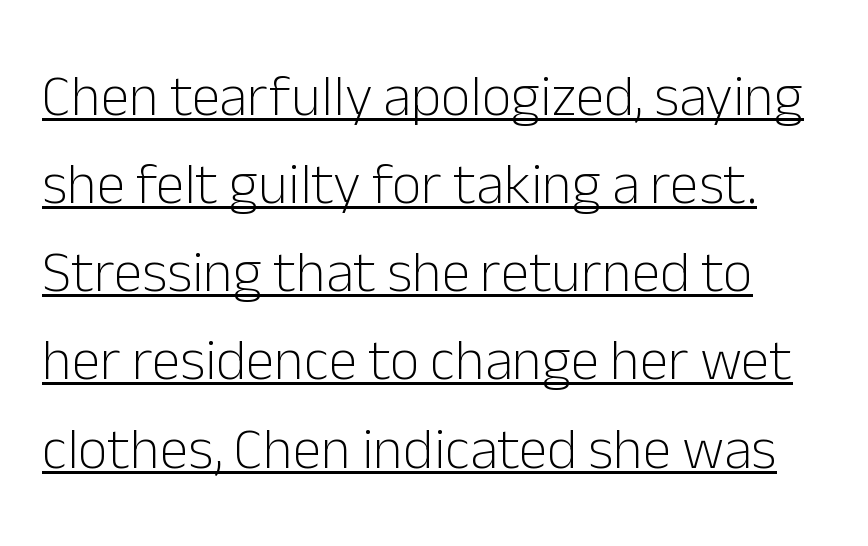
{"serif": "no", "italic": "no", "bold": "no", "weight": "light", "width": "normal", "stroke_contrast": "low", "x_height": "medium", "monospaced": "no", "underline": "yes", "line_spacing": "normal", "line_spacing_ratio": 1.52, "letter_spacing": "normal", "letter_spacing_em": 0.0, "glyph_px": 58}
